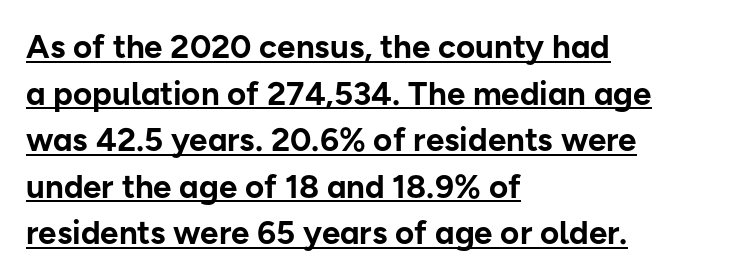
The line-height multiplier appears to be the usual default. The letters are bold, with thick, heavy strokes. Each word holds together tightly as a unit, with standard inter-letter gaps. One-word summary of the alignment: left. Is there any slant? The stems are plumb.
